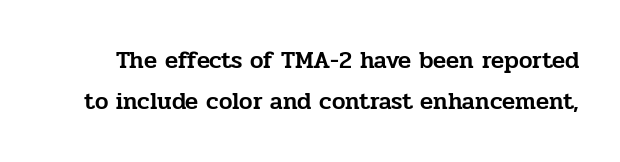
{"italic": "no", "underline": "no", "line_spacing_ratio": 1.72, "letter_spacing": "normal", "letter_spacing_em": 0.0, "glyph_px": 24}
